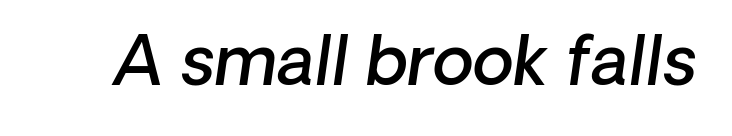
{"serif": "no", "bold": "semi", "weight": "semibold", "width": "normal", "stroke_contrast": "low", "x_height": "medium", "monospaced": "no", "underline": "no", "letter_spacing": "normal", "letter_spacing_em": 0.0, "glyph_px": 67}
